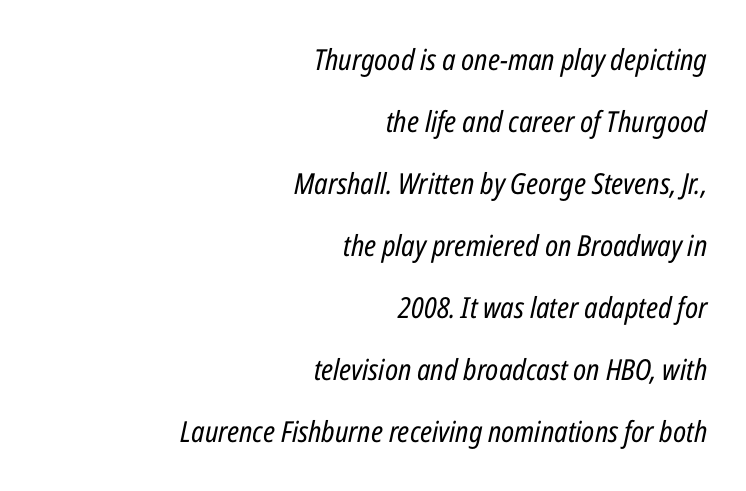
The image shows 29 px regular-weight, condensed type, italic (leaning right); set right-aligned, loose line spacing (2.14x), normal letter spacing, not underlined; low stroke contrast and a medium x-height.
